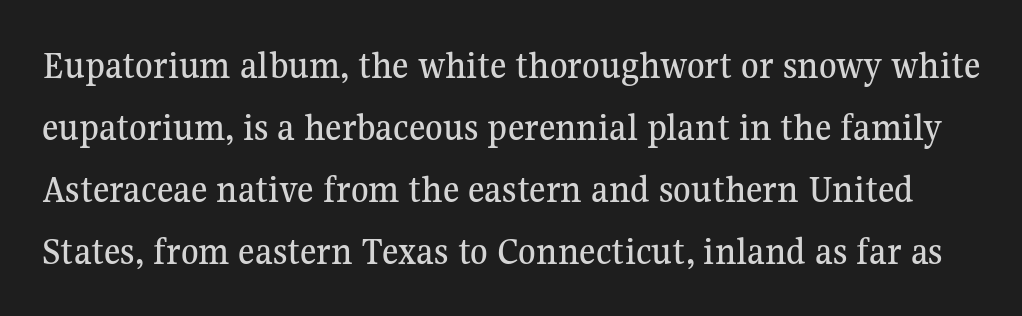
The image shows 40 px serif type, upright; set normal line spacing (1.55x), normal letter spacing, not underlined; medium stroke contrast and a medium x-height.
